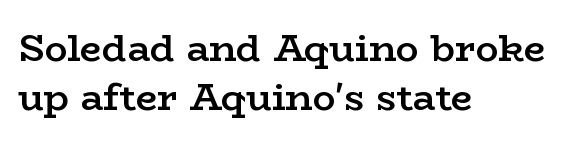
Q: Is the text bold? A: Semi-bold.
Q: Is the text italic (slanted)? A: No, it is upright.
Q: Is the typeface a serif or a sans-serif typeface? A: Serif.
Q: Is the text underlined? A: No.
Q: How is the paragraph aligned? A: Left-aligned.
Q: Is the spacing between letters normal or unusually wide? A: Normal.
Q: Is the spacing between lines tight, normal or loose? A: Normal.
Q: Width (condensed, normal, or wide)? A: Wide.
Q: Stroke contrast? A: Low.
Q: x-height? A: Medium.
Q: Monospaced? A: No.
